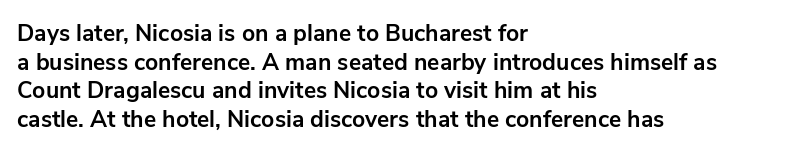
{"italic": "no", "bold": "yes", "underline": "no", "align": "left", "line_spacing": "normal", "line_spacing_ratio": 1.25, "letter_spacing": "normal", "letter_spacing_em": 0.0, "glyph_px": 23}
